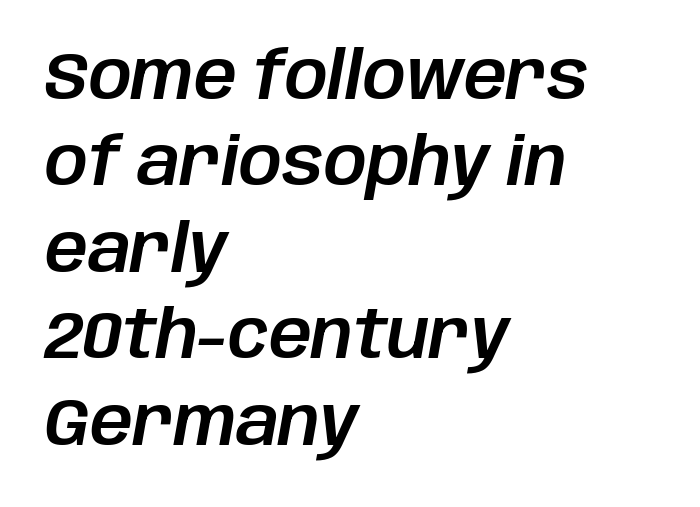
{"italic": "yes", "lean": "right", "slant_degrees": 10, "width": "normal", "stroke_contrast": "low", "x_height": "large", "monospaced": "no", "underline": "no", "align": "left", "line_spacing": "normal", "line_spacing_ratio": 1.29, "letter_spacing": "normal", "letter_spacing_em": 0.0, "glyph_px": 67}
